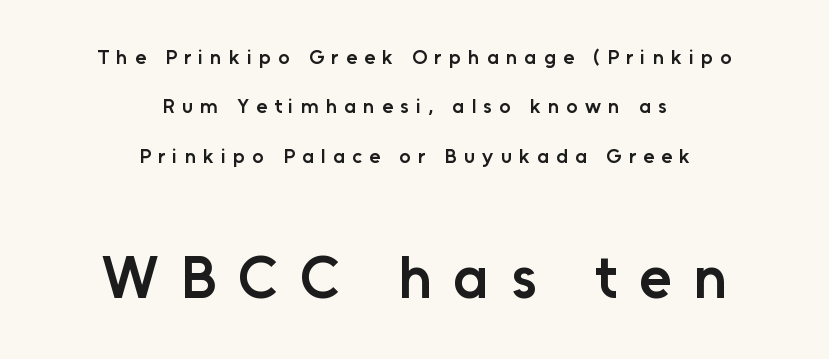
Letterform terminals end flat and unadorned throughout the passage. Caption: upper text group reduced, lower text group enlarged. This block would shrink considerably if given ordinary leading; it's expanded now. No italicization has been applied; the sample stays upright. Bold? Not quite — semibold, heavier than regular but stopping short. Is this a fixed-width face? No — the glyphs have proportional, varying widths.
